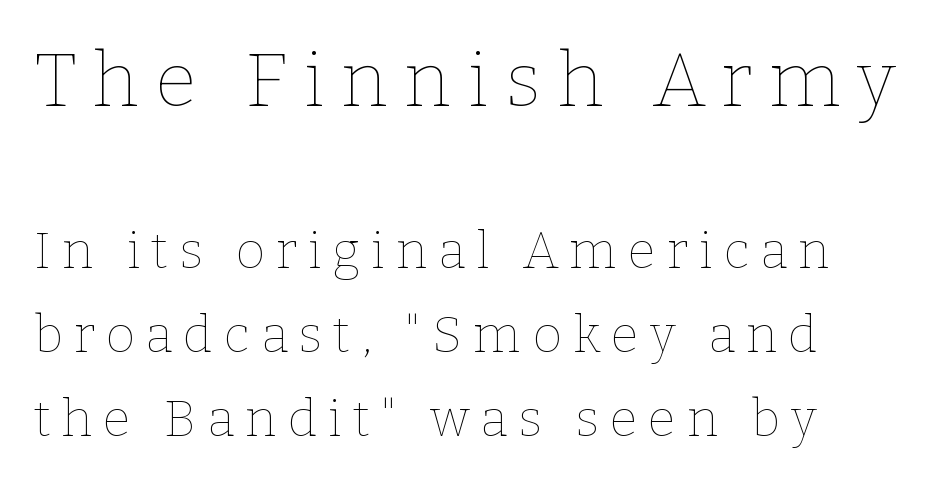
Q: Is the text bold? A: No.
Q: Is the text italic (slanted)? A: No, it is upright.
Q: Is the text underlined? A: No.
Q: Is the spacing between letters normal or unusually wide? A: Unusually wide.
Q: Is the spacing between lines tight, normal or loose? A: Normal.
Q: Which block of text is set in a larger size, the first (top) or the second (bottom)? A: The first (top) one.
Q: Width (condensed, normal, or wide)? A: Normal.
Q: Stroke contrast? A: Low.
Q: x-height? A: Medium.
Q: Monospaced? A: No.
